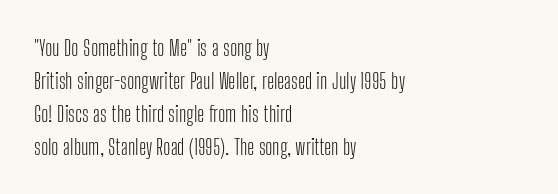
{"italic": "no", "bold": "no", "underline": "no", "align": "left", "line_spacing": "normal", "line_spacing_ratio": 1.5, "letter_spacing": "normal", "letter_spacing_em": 0.0, "glyph_px": 22}
